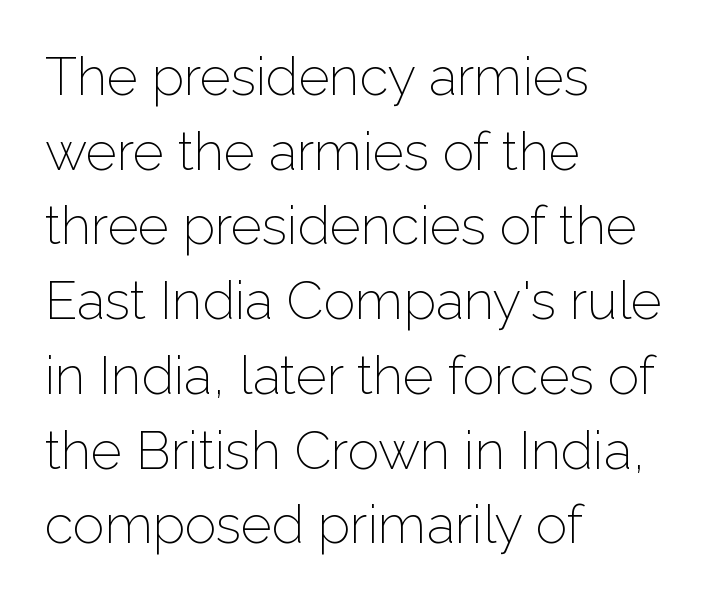
Type without underlining. Unlike a traditional serif, this face leaves its strokes unadorned. The specimen reads as upright at a glance. Stems and bowls with no extra thickness — not bold. Horizontal bands of white between lines are of average thickness. Typeset ragged right — the left edge is the straight one.
